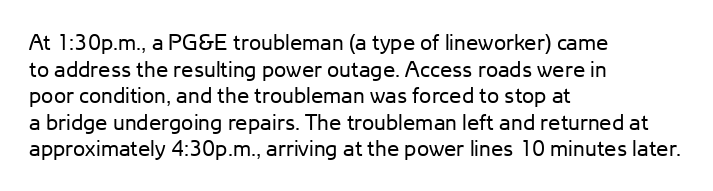
{"italic": "no", "bold": "no", "underline": "no", "align": "left", "line_spacing_ratio": 1.21, "letter_spacing": "normal", "letter_spacing_em": 0.0, "glyph_px": 22}
